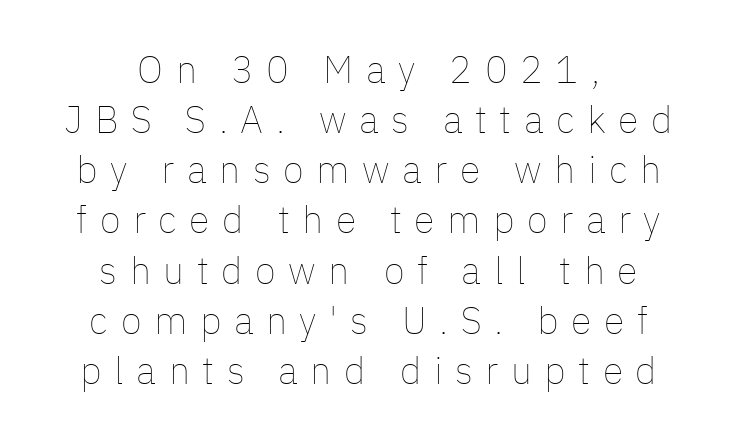
{"italic": "no", "bold": "no", "weight": "thin", "width": "normal", "stroke_contrast": "low", "x_height": "medium", "monospaced": "no", "underline": "no", "align": "center", "line_spacing": "normal", "line_spacing_ratio": 1.32, "letter_spacing": "wide", "letter_spacing_em": 0.33, "glyph_px": 38}
